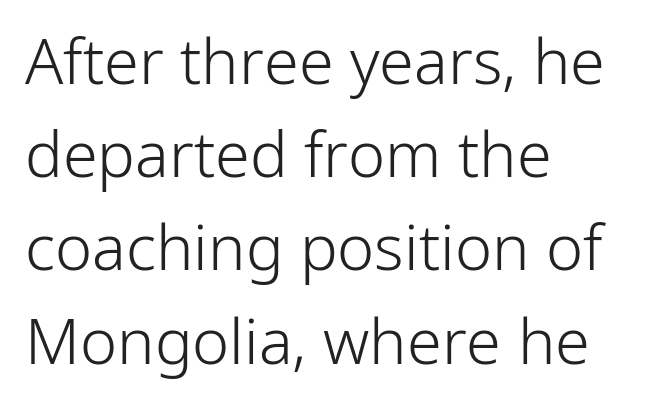
The image shows 63 px light sans-serif type, upright; set left-aligned, normal line spacing (1.48x), normal letter spacing, not underlined; low stroke contrast and a medium x-height.
